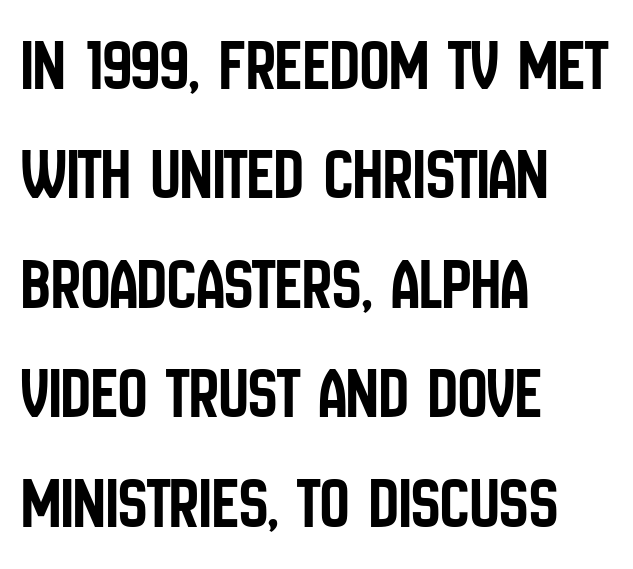
The strip under each line holds only bare page. If you drew a ruler down the left edge, every line would touch it. Nope, not italic — everything's standing straight. Spacing between characters is what you'd get straight out of the box. Looks like regular typesetting: each glyph gets only the width it needs.
